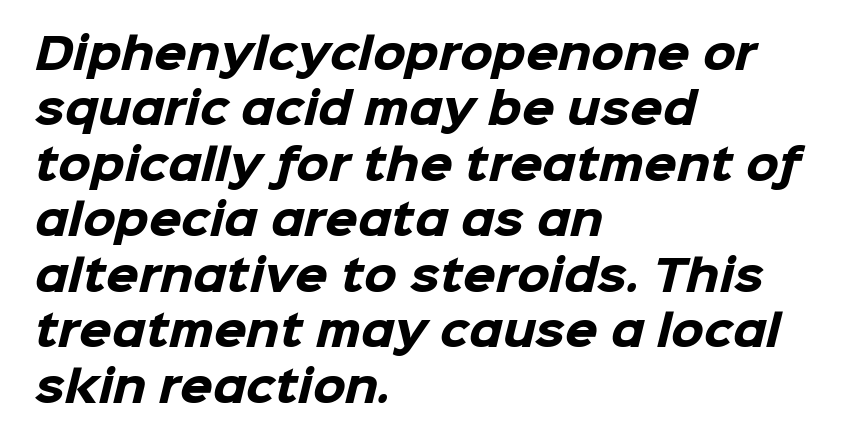
Observe the ordinary spacing: letters are neighbours, not strangers. The words here are not underlined. A full-strength bold gives these letters their thick strokes. Does the type have serifs? No, each stem ends abruptly. The paragraph shown leans on its left margin.
